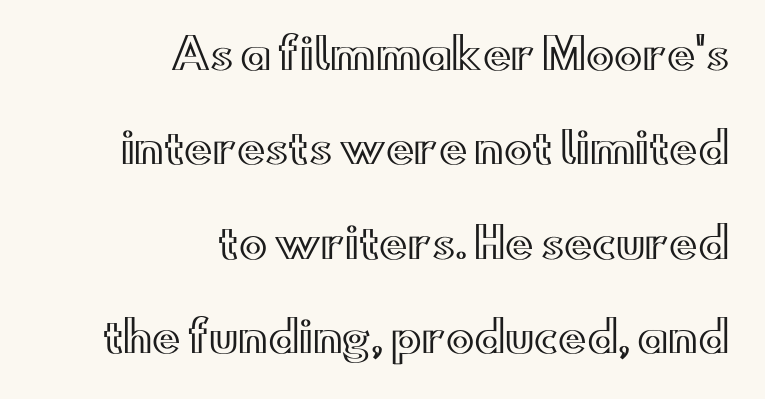
{"italic": "no", "width": "wide", "x_height": "small", "monospaced": "no", "underline": "no", "align": "right", "line_spacing": "loose", "line_spacing_ratio": 2.25, "letter_spacing": "normal", "letter_spacing_em": 0.0, "glyph_px": 42}
